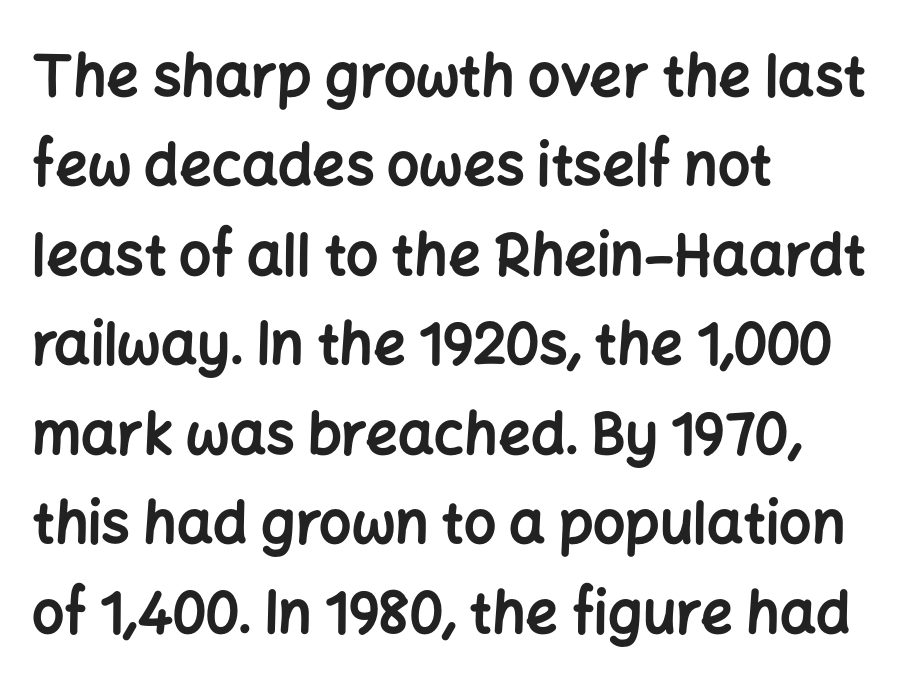
{"serif": "no", "italic": "no", "bold": "yes", "weight": "bold", "width": "normal", "stroke_contrast": "low", "x_height": "medium", "monospaced": "no", "underline": "no", "align": "left", "line_spacing": "normal", "line_spacing_ratio": 1.57, "letter_spacing": "normal", "letter_spacing_em": 0.0, "glyph_px": 57}
